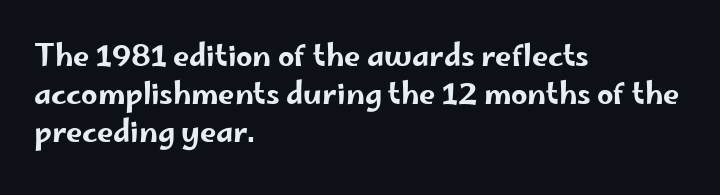
Q: Is the text italic (slanted)? A: No, it is upright.
Q: Is the typeface a serif or a sans-serif typeface? A: Sans-serif.
Q: Is the text underlined? A: No.
Q: How is the paragraph aligned? A: Left-aligned.
Q: Is the spacing between letters normal or unusually wide? A: Normal.
Q: Is the spacing between lines tight, normal or loose? A: Normal.
Q: Width (condensed, normal, or wide)? A: Wide.
Q: Stroke contrast? A: Low.
Q: x-height? A: Small.
Q: Monospaced? A: No.
